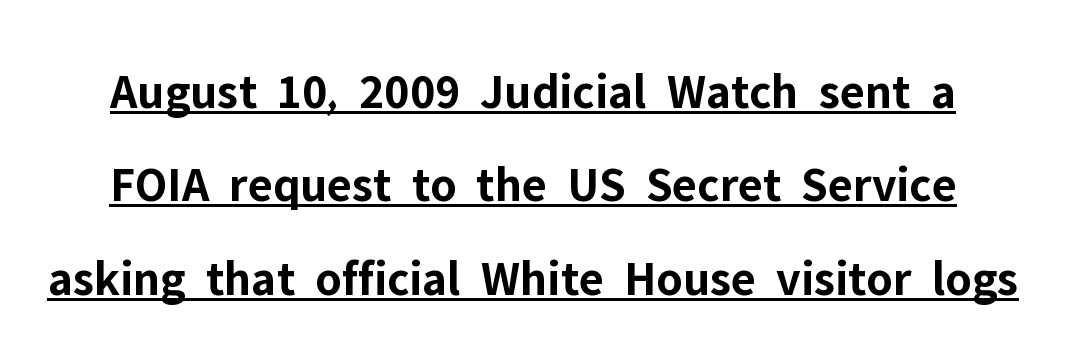
A typographer would call this underscored text. Note the varied advance widths — an 'i' is clearly narrower than an 'm'. These lines keep a tight, regular rhythm from letter to letter. Plenty of ink on the page — the face is bold.
